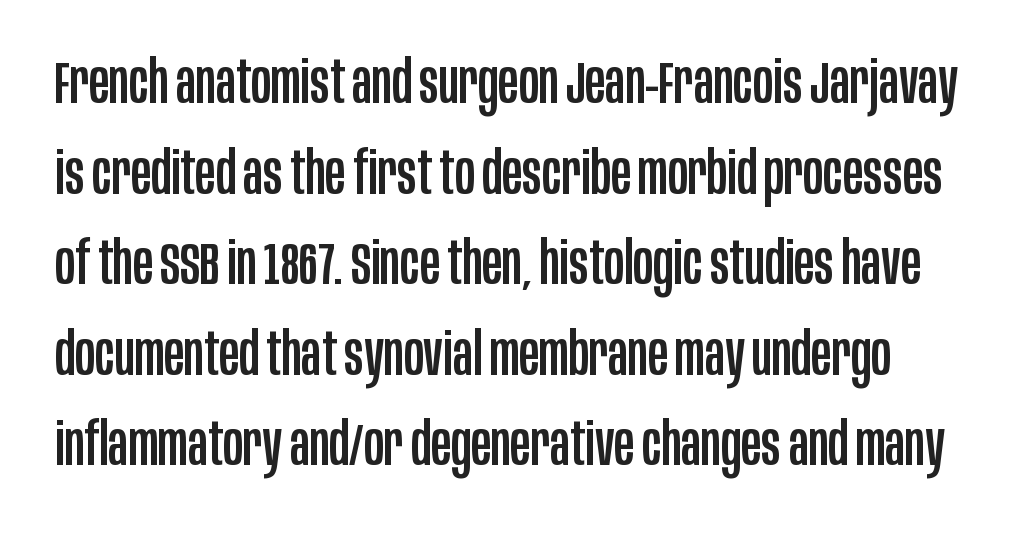
The image shows 60 px condensed sans-serif type, upright; set normal line spacing (1.51x), normal letter spacing, not underlined; low stroke contrast and a large x-height.
